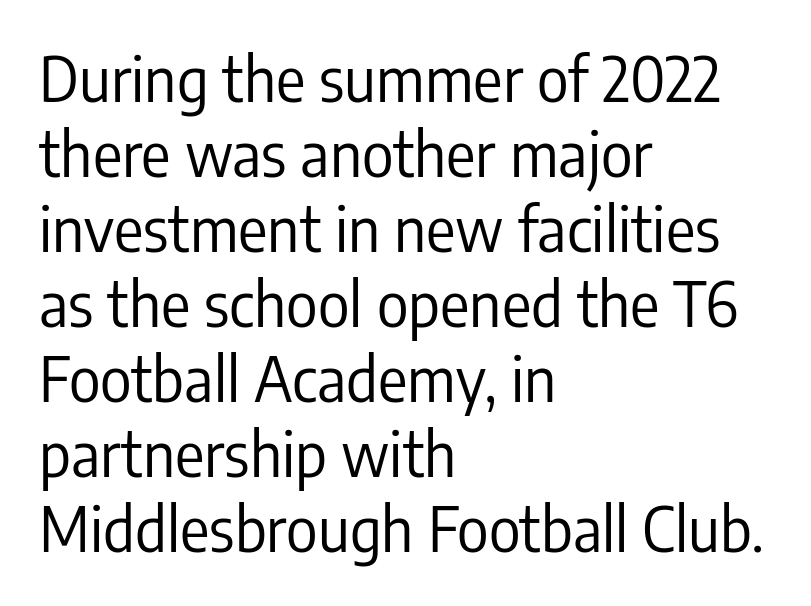
{"serif": "no", "italic": "no", "bold": "no", "weight": "regular", "width": "condensed", "stroke_contrast": "low", "x_height": "medium", "monospaced": "no", "underline": "no", "align": "left", "line_spacing_ratio": 1.23, "letter_spacing": "normal", "letter_spacing_em": 0.0, "glyph_px": 61}
